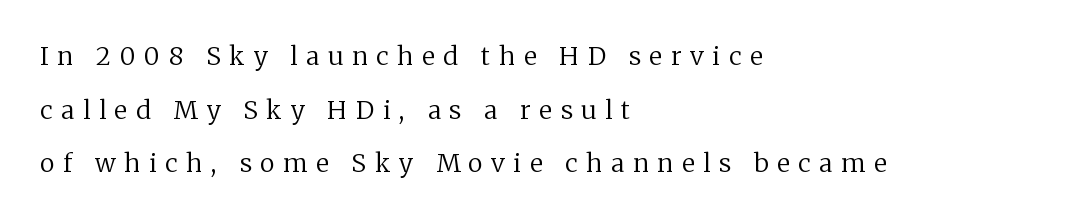
The typography opts for an upright posture over an oblique one. Rows of type keep a wide berth in the vertical direction. The words here are not underlined. These glyphs show unthickened strokes, regular width or finer. Leftover space on each line is placed entirely after the last word. Inter-character spacing is expanded well beyond the font's built-in metrics.
